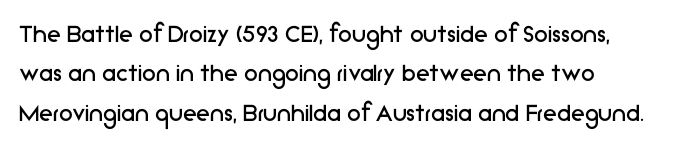
The image shows 28 px regular-weight sans-serif type, upright; set left-aligned, normal line spacing (1.41x), normal letter spacing, not underlined; low stroke contrast and a medium x-height.
